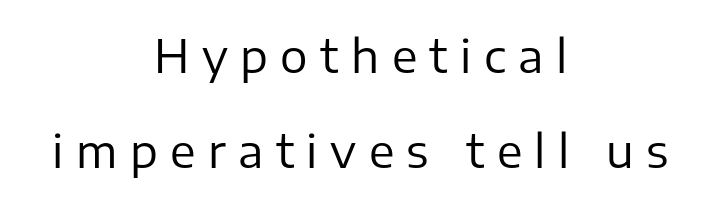
{"serif": "no", "italic": "no", "bold": "no", "weight": "regular", "width": "normal", "stroke_contrast": "low", "x_height": "medium", "monospaced": "no", "underline": "no", "align": "center", "line_spacing": "loose", "line_spacing_ratio": 2.06, "letter_spacing": "wide", "letter_spacing_em": 0.27, "glyph_px": 46}
